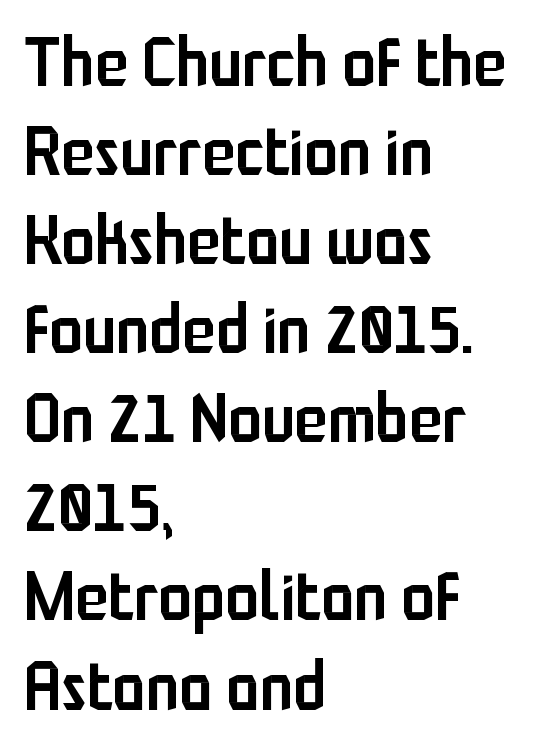
The image shows 68 px semibold, condensed sans-serif type, upright; set left-aligned, normal line spacing (1.31x), normal letter spacing, not underlined; low stroke contrast and a medium x-height.
